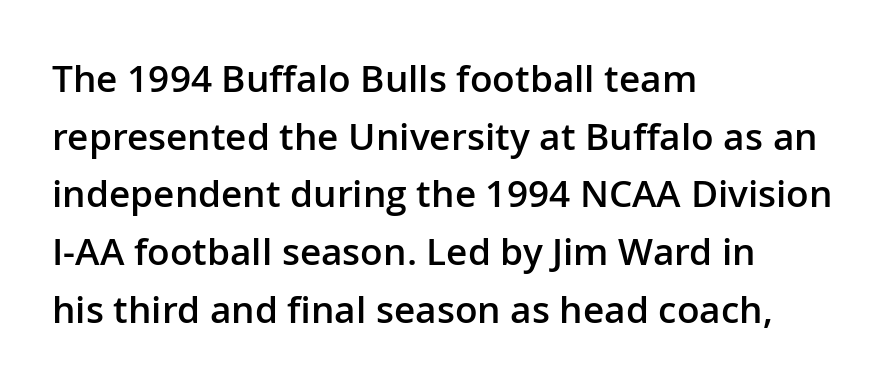
{"serif": "no", "italic": "no", "bold": "semi", "weight": "semibold", "width": "normal", "stroke_contrast": "low", "x_height": "medium", "monospaced": "no", "underline": "no", "align": "left", "line_spacing": "normal", "line_spacing_ratio": 1.56, "letter_spacing": "normal", "letter_spacing_em": 0.0, "glyph_px": 37}
